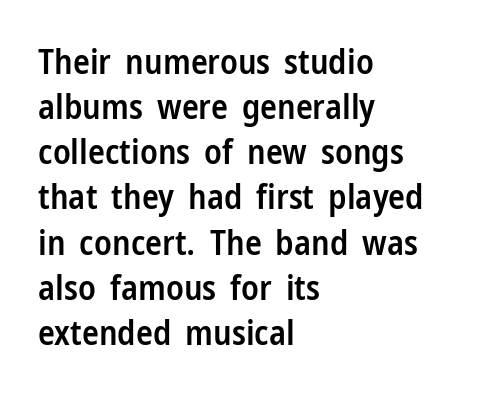
The image shows 35 px semibold, condensed sans-serif type, upright; set left-aligned, normal line spacing (1.29x), normal letter spacing, not underlined; low stroke contrast and a medium x-height.
